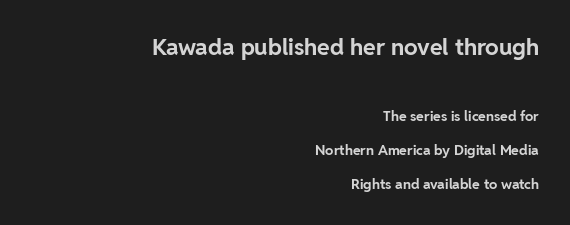
The upper block of text is set noticeably larger than the block beneath it. The gap between lines stays unmarked. Observe the ordinary spacing: letters are neighbours, not strangers. Plenty of ink on the page — the face is bold. In CSS terms this would be text-align: right.
